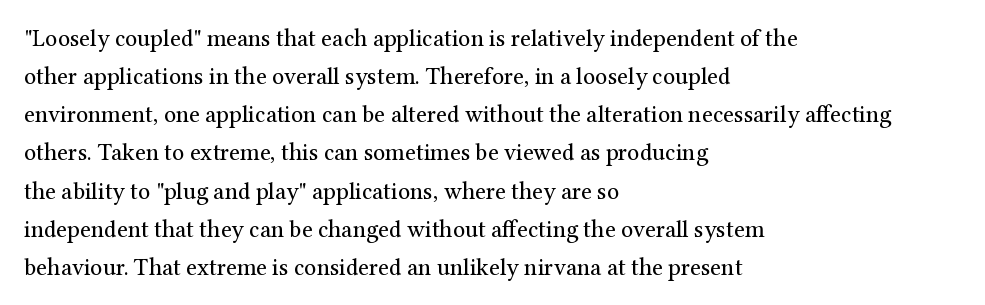
Q: Is the text bold? A: No.
Q: Is the text italic (slanted)? A: No, it is upright.
Q: Is the text underlined? A: No.
Q: How is the paragraph aligned? A: Left-aligned.
Q: Is the spacing between letters normal or unusually wide? A: Normal.
Q: Is the spacing between lines tight, normal or loose? A: Normal.
